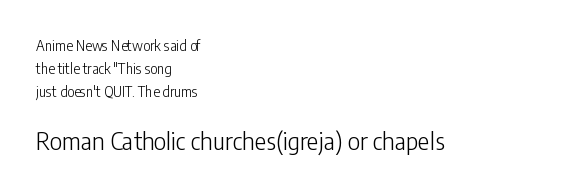
Typesetter's note — lower block bumped up in size, upper block left smaller. The specimen omits any rule beneath the text block's lines. You can tell it's not italic because the verticals are truly vertical. The text block is weighted toward the left margin, trailing off unevenly rightward. The characters are drawn with everyday or finer stroke widths.
